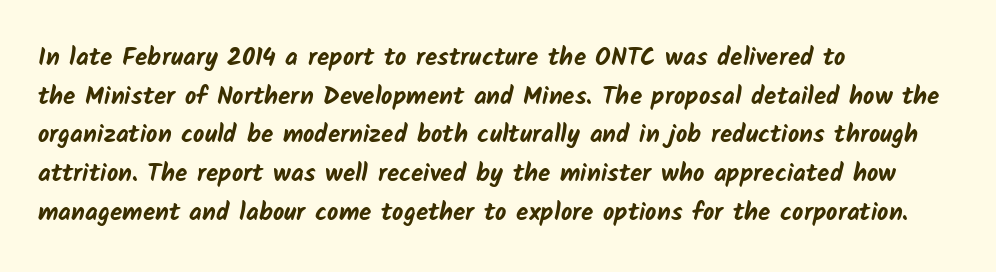
Q: Is the text bold? A: Yes.
Q: Is the text underlined? A: No.
Q: How is the paragraph aligned? A: Left-aligned.
Q: Is the spacing between letters normal or unusually wide? A: Normal.
Q: Is the spacing between lines tight, normal or loose? A: Normal.
